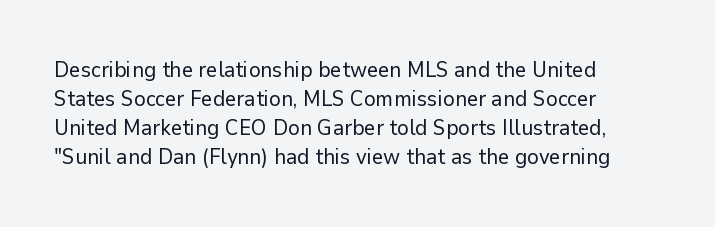
The image shows 22 px text type, upright; set left-aligned, normal line spacing (1.32x), normal letter spacing, not underlined.
